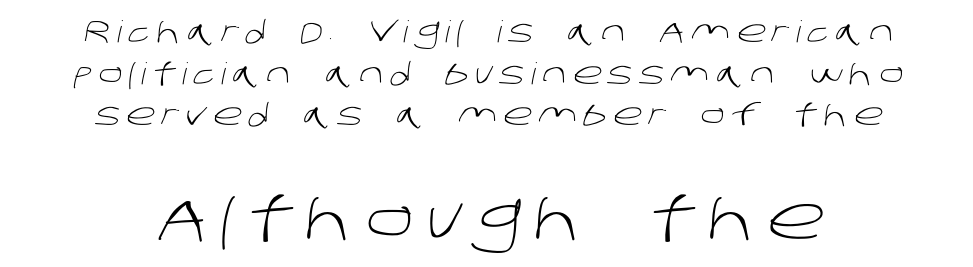
{"serif": "no", "bold": "no", "weight": "light", "width": "normal", "stroke_contrast": "low", "x_height": "large", "monospaced": "no", "underline": "no", "align": "center", "line_spacing": "normal", "line_spacing_ratio": 1.39, "letter_spacing": "wide", "letter_spacing_em": 0.22, "larger_block": "second", "size_ratio": 1.97, "glyph_px": 59}
